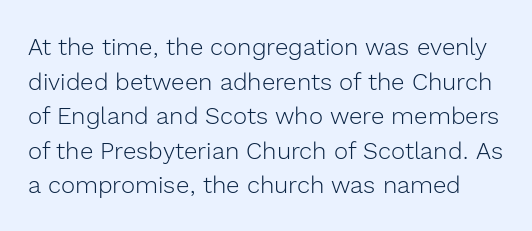
In terms of leading, this rendering sits right in the middle. If you drew a line through each stem, it would be perfectly vertical. Letter spacing: default. Check under the words: just untouched page. Is this a heavy cut? Hardly; it is regular or lighter.
